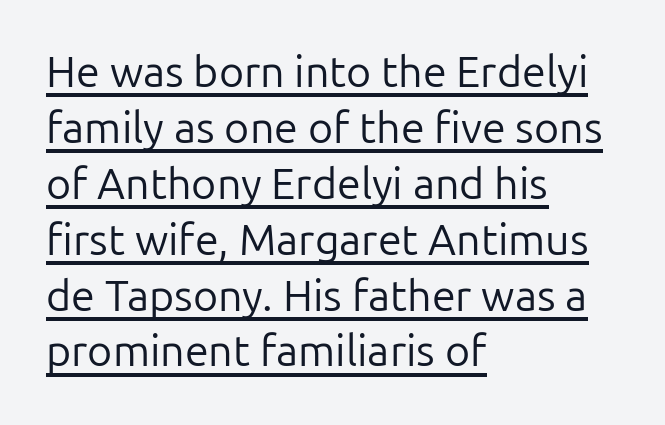
Q: Is the text bold? A: No.
Q: Is the text italic (slanted)? A: No, it is upright.
Q: Is the typeface a serif or a sans-serif typeface? A: Sans-serif.
Q: Is the text underlined? A: Yes.
Q: How is the paragraph aligned? A: Left-aligned.
Q: Is the spacing between letters normal or unusually wide? A: Normal.
Q: Is the spacing between lines tight, normal or loose? A: Normal.
Q: Width (condensed, normal, or wide)? A: Normal.
Q: Stroke contrast? A: Low.
Q: x-height? A: Medium.
Q: Monospaced? A: No.
